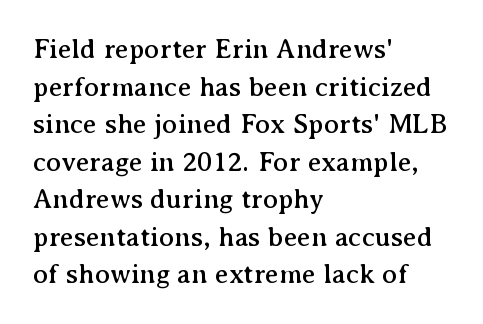
{"serif": "yes", "italic": "no", "width": "normal", "stroke_contrast": "medium", "x_height": "medium", "monospaced": "no", "underline": "no", "align": "left", "line_spacing": "normal", "line_spacing_ratio": 1.34, "letter_spacing": "normal", "letter_spacing_em": 0.0, "glyph_px": 28}
